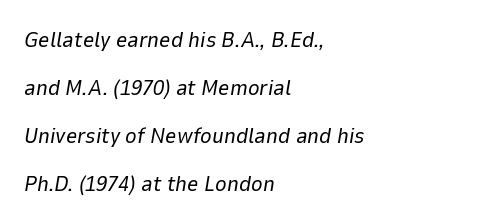
{"italic": "yes", "lean": "right", "slant_degrees": 9, "bold": "no", "underline": "no", "align": "left", "line_spacing": "loose", "line_spacing_ratio": 2.18, "letter_spacing": "normal", "letter_spacing_em": 0.0, "glyph_px": 22}
